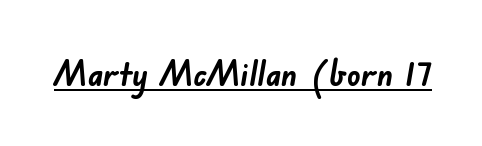
Look at the stroke-to-counter ratio: heavy, a bold. This rendering employs a face without finishing strokes, i.e., a sans-serif. In designer terms, the underline attribute is active on this setting. Do the characters align in a grid? No, the font is proportional. Words appear dense and cohesive because spacing is normal.
